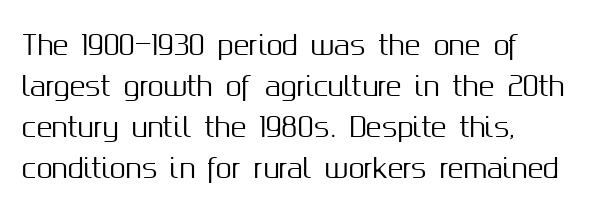
{"italic": "no", "underline": "no", "align": "left", "line_spacing": "normal", "line_spacing_ratio": 1.58, "letter_spacing": "normal", "letter_spacing_em": 0.0, "glyph_px": 26}
